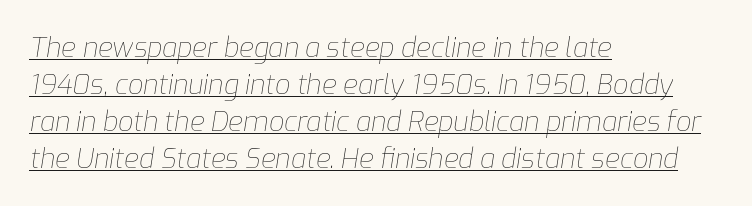
Successive baselines arrive at the customary interval. The characters are drawn with everyday or finer stroke widths. Each word holds together tightly as a unit, with standard inter-letter gaps. A classic flush-left, rag-right setting is used for this passage. The glyphs look as if they've been sheared to an angle.
